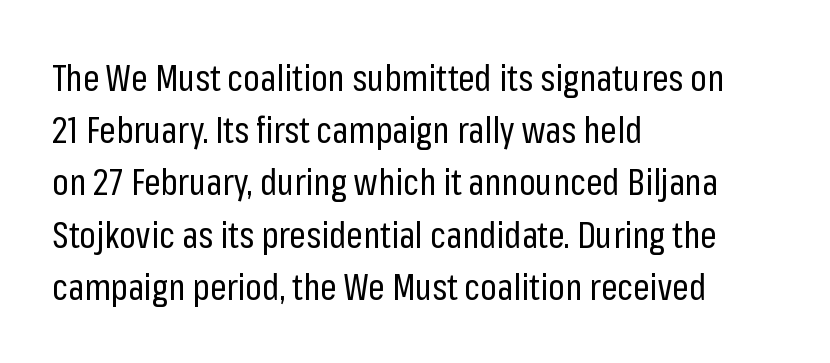
The image shows 36 px regular-weight, condensed sans-serif type, upright; set left-aligned, normal line spacing (1.45x), normal letter spacing, not underlined; low stroke contrast and a medium x-height.
